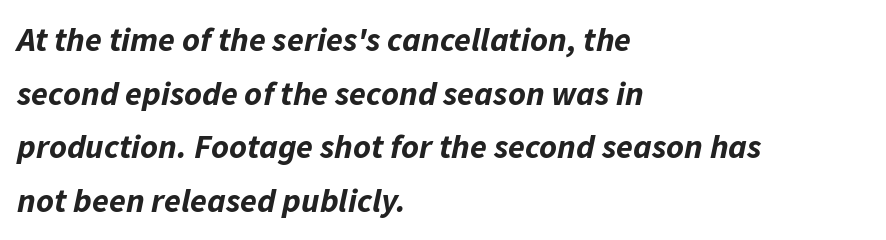
The image shows 34 px bold type, italic (leaning right); set left-aligned, normal line spacing (1.58x), normal letter spacing, not underlined; low stroke contrast and a medium x-height.
